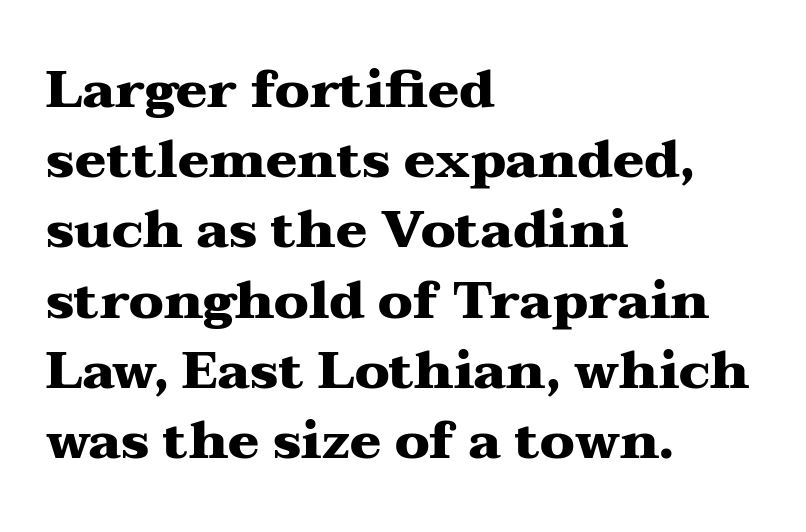
Q: Is the text bold? A: Yes.
Q: Is the text italic (slanted)? A: No, it is upright.
Q: Is the typeface a serif or a sans-serif typeface? A: Serif.
Q: Is the text underlined? A: No.
Q: How is the paragraph aligned? A: Left-aligned.
Q: Is the spacing between letters normal or unusually wide? A: Normal.
Q: Is the spacing between lines tight, normal or loose? A: Normal.
Q: Width (condensed, normal, or wide)? A: Wide.
Q: Stroke contrast? A: Medium.
Q: x-height? A: Medium.
Q: Monospaced? A: No.
